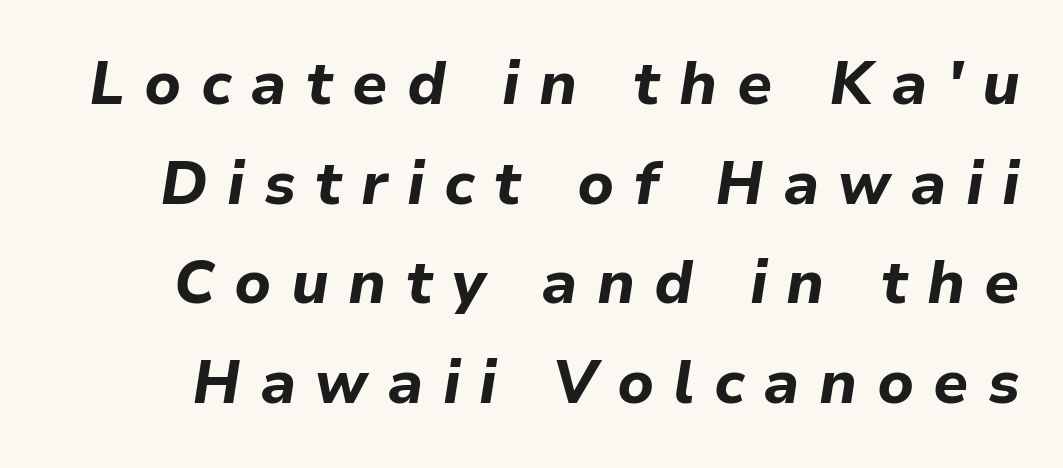
The image shows 60 px bold type, italic (leaning right); set normal line spacing (1.66x), unusually wide letter spacing (+0.32 em), not underlined; low stroke contrast and a medium x-height.
